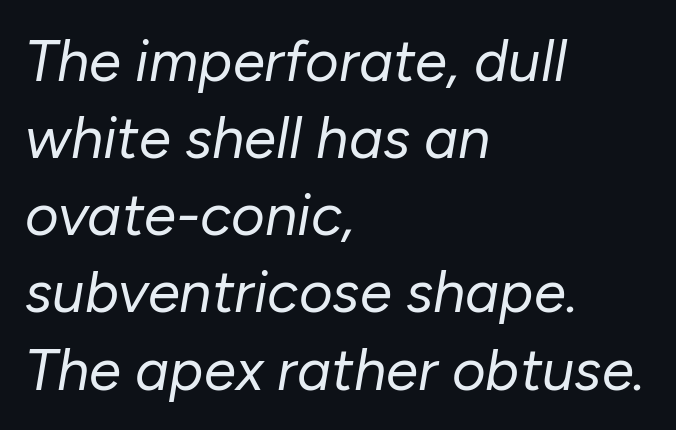
The image shows 58 px regular-weight type, italic (leaning right); set left-aligned, normal line spacing (1.33x), normal letter spacing, not underlined; low stroke contrast and a medium x-height.
